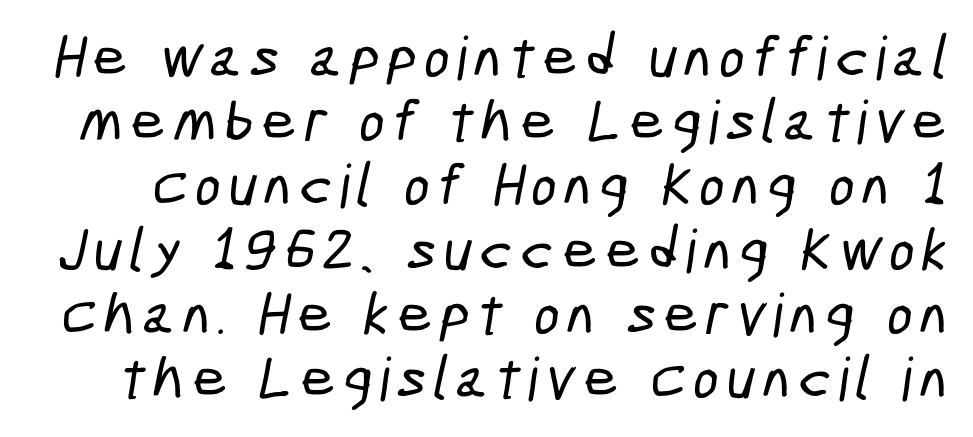
Q: Is the typeface a serif or a sans-serif typeface? A: Sans-serif.
Q: Is the text underlined? A: No.
Q: Is the spacing between lines tight, normal or loose? A: Tight.
Q: Width (condensed, normal, or wide)? A: Condensed.
Q: Stroke contrast? A: Low.
Q: x-height? A: Medium.
Q: Monospaced? A: No.
